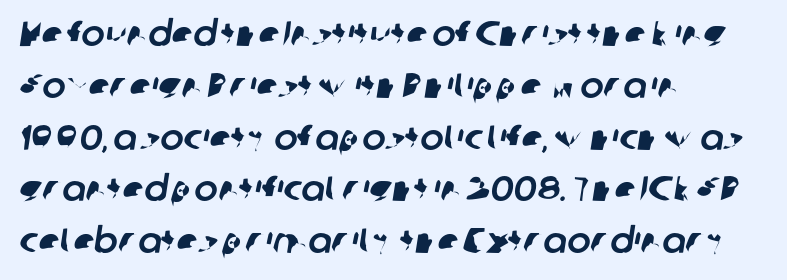
Q: Is the typeface a serif or a sans-serif typeface? A: Sans-serif.
Q: Is the text underlined? A: No.
Q: How is the paragraph aligned? A: Left-aligned.
Q: Is the spacing between letters normal or unusually wide? A: Normal.
Q: Is the spacing between lines tight, normal or loose? A: Normal.
Q: Width (condensed, normal, or wide)? A: Normal.
Q: Stroke contrast? A: Low.
Q: x-height? A: Medium.
Q: Monospaced? A: No.
